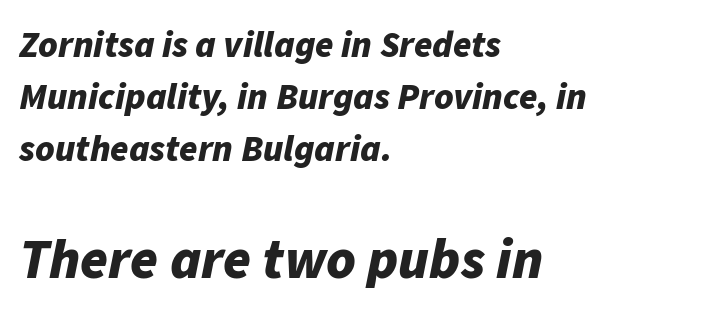
The image shows 56 px bold type, italic (leaning right); set left-aligned, normal line spacing (1.41x), normal letter spacing, not underlined; the second (bottom) block is 1.51x larger; low stroke contrast and a medium x-height.
